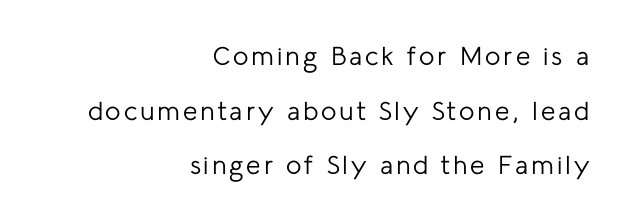
{"italic": "no", "bold": "no", "underline": "no", "align": "right", "line_spacing": "loose", "line_spacing_ratio": 2.1, "glyph_px": 26}
